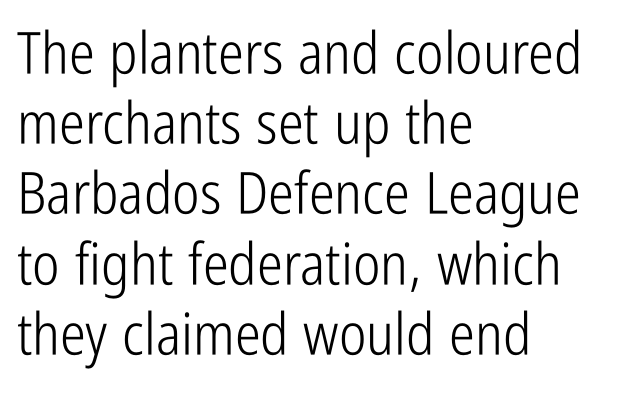
What stands out about the letter spacing? Nothing — it is the standard amount. This sample has the flowing, uneven cadence of proportional lettering. The typeface has the unassuming heft of standard copy or less. This rendering features lettering with no underline.
